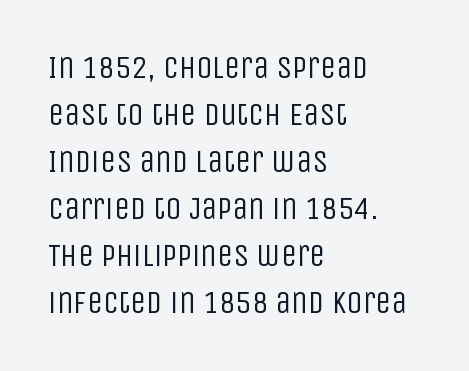
{"serif": "no", "italic": "no", "bold": "no", "weight": "regular", "width": "condensed", "stroke_contrast": "low", "x_height": "large", "monospaced": "no", "underline": "no", "align": "left", "line_spacing": "normal", "line_spacing_ratio": 1.47, "letter_spacing": "normal", "letter_spacing_em": 0.0, "glyph_px": 32}
